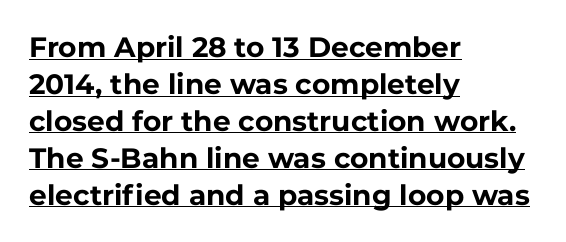
Q: Is the text bold? A: Yes.
Q: Is the text italic (slanted)? A: No, it is upright.
Q: Is the typeface a serif or a sans-serif typeface? A: Sans-serif.
Q: Is the text underlined? A: Yes.
Q: How is the paragraph aligned? A: Left-aligned.
Q: Is the spacing between letters normal or unusually wide? A: Normal.
Q: Is the spacing between lines tight, normal or loose? A: Normal.
Q: Width (condensed, normal, or wide)? A: Normal.
Q: Stroke contrast? A: Low.
Q: x-height? A: Medium.
Q: Monospaced? A: No.
